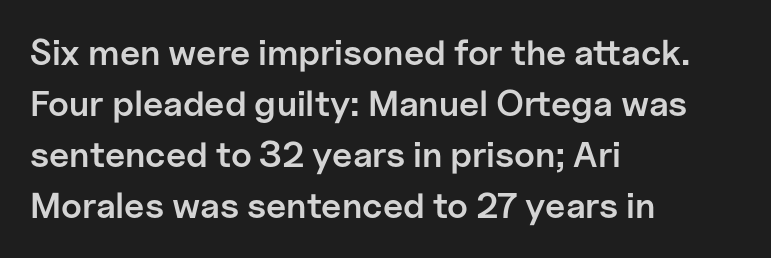
{"serif": "no", "italic": "no", "bold": "semi", "weight": "semibold", "width": "normal", "stroke_contrast": "low", "x_height": "medium", "monospaced": "no", "underline": "no", "align": "left", "line_spacing": "normal", "line_spacing_ratio": 1.42, "letter_spacing": "normal", "letter_spacing_em": 0.0, "glyph_px": 36}
